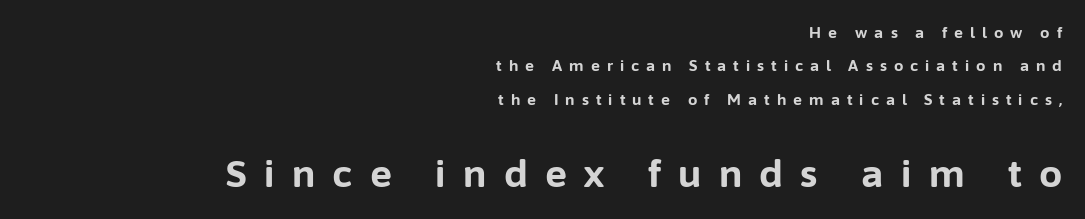
Q: Is the text bold? A: Yes.
Q: Is the text italic (slanted)? A: No, it is upright.
Q: Is the typeface a serif or a sans-serif typeface? A: Sans-serif.
Q: Is the text underlined? A: No.
Q: How is the paragraph aligned? A: Right-aligned.
Q: Is the spacing between letters normal or unusually wide? A: Unusually wide.
Q: Is the spacing between lines tight, normal or loose? A: Loose.
Q: Which block of text is set in a larger size, the first (top) or the second (bottom)? A: The second (bottom) one.
Q: Width (condensed, normal, or wide)? A: Normal.
Q: Stroke contrast? A: Low.
Q: x-height? A: Medium.
Q: Monospaced? A: No.
